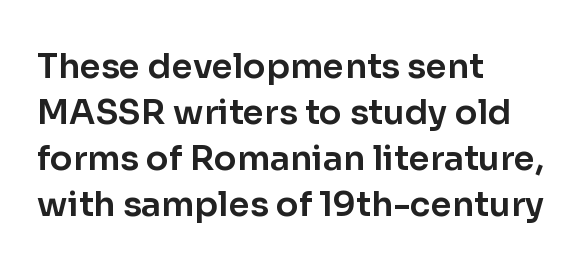
The space between consecutive lines is moderate. What kind of face is this? One without serifs — a sans. Every stem runs plumb, perpendicular to the baseline. Layout note: lines flush left. You could not count columns in this text — the font is proportionally spaced.
